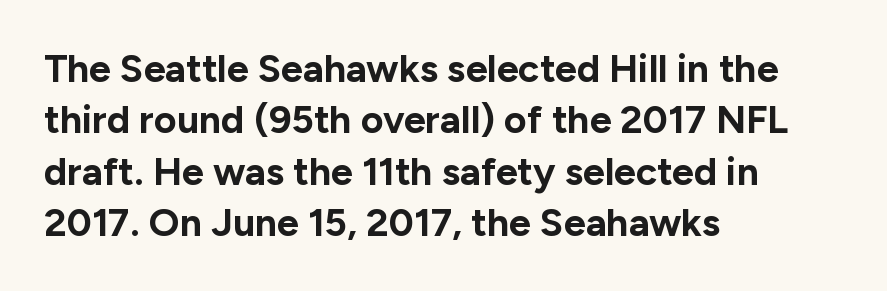
The image shows 39 px bold sans-serif type, upright; set left-aligned, normal line spacing (1.32x), normal letter spacing, not underlined; low stroke contrast and a medium x-height.
